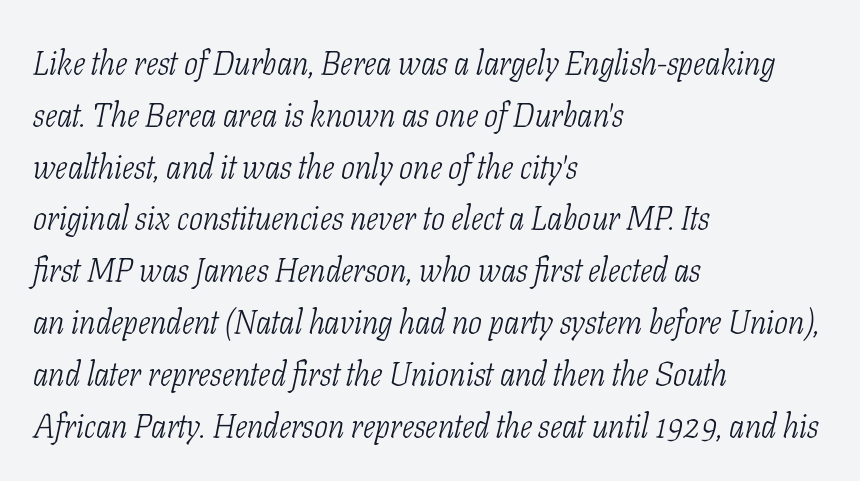
{"serif": "yes", "italic": "yes", "lean": "right", "slant_degrees": 11, "bold": "no", "weight": "light", "width": "condensed", "stroke_contrast": "low", "x_height": "medium", "monospaced": "no", "underline": "no", "align": "left", "line_spacing": "normal", "line_spacing_ratio": 1.57, "letter_spacing": "normal", "letter_spacing_em": 0.0, "glyph_px": 33}
